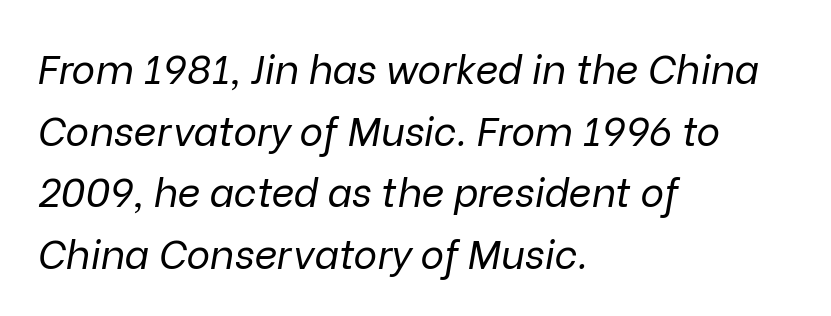
The specimen reads as italic at a glance. No letter is thick-stroked: the sample isn't bold. Nobody touched the tracking dial on this one. Compared with a centered layout, this one pins lines to the left instead.
